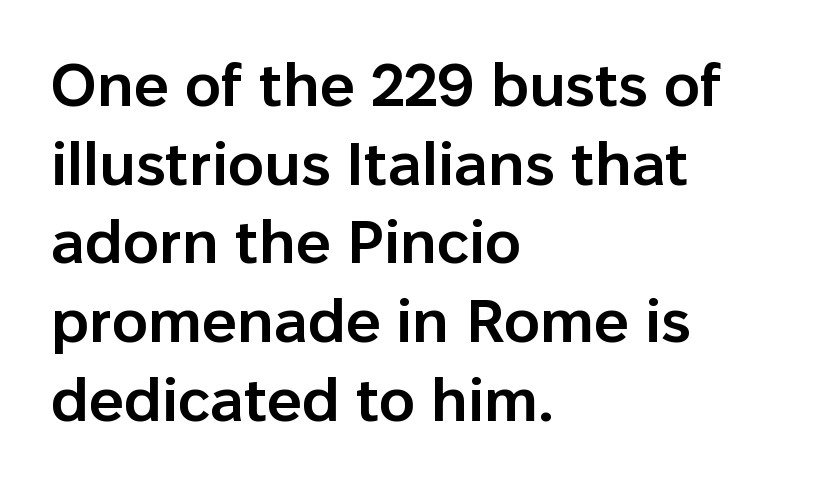
Q: Is the text bold? A: Semi-bold.
Q: Is the text italic (slanted)? A: No, it is upright.
Q: Is the typeface a serif or a sans-serif typeface? A: Sans-serif.
Q: Is the text underlined? A: No.
Q: How is the paragraph aligned? A: Left-aligned.
Q: Is the spacing between letters normal or unusually wide? A: Normal.
Q: Is the spacing between lines tight, normal or loose? A: Normal.
Q: Width (condensed, normal, or wide)? A: Normal.
Q: Stroke contrast? A: Low.
Q: x-height? A: Medium.
Q: Monospaced? A: No.
